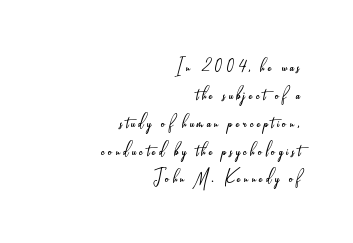
{"bold": "no", "underline": "no", "align": "right", "line_spacing_ratio": 1.16, "glyph_px": 24}
